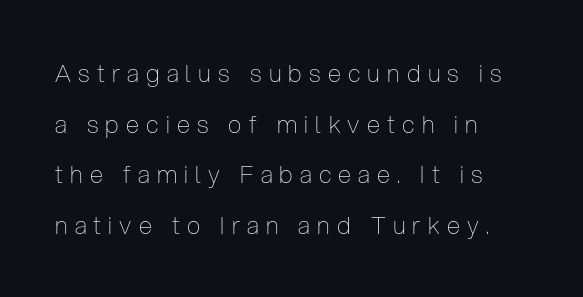
The image shows 24 px text type, upright; set left-aligned, loose line spacing (2.11x), unusually wide letter spacing (+0.3 em), not underlined.
